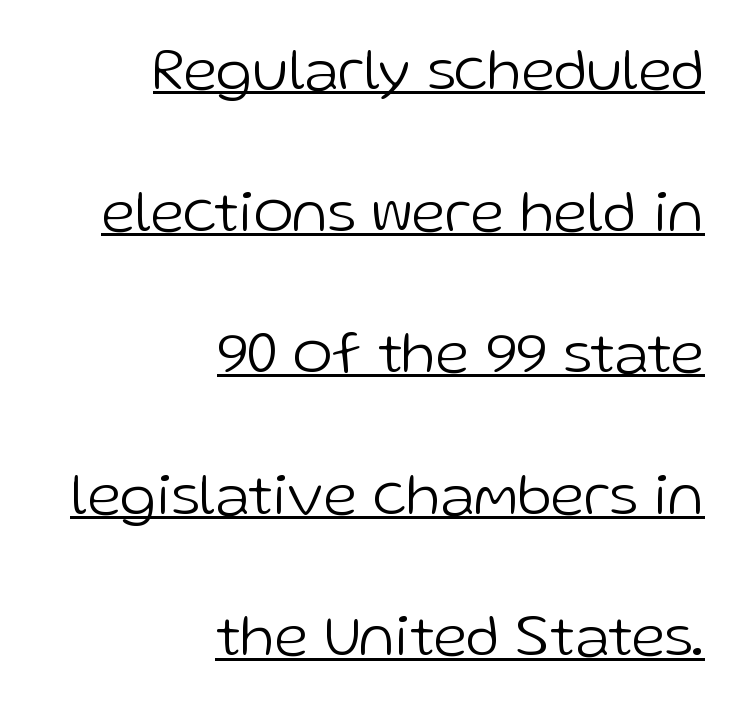
{"serif": "no", "italic": "no", "bold": "no", "weight": "light", "width": "normal", "stroke_contrast": "low", "x_height": "medium", "monospaced": "no", "underline": "yes", "align": "right", "line_spacing": "loose", "line_spacing_ratio": 2.36, "letter_spacing": "normal", "letter_spacing_em": 0.0, "glyph_px": 60}
